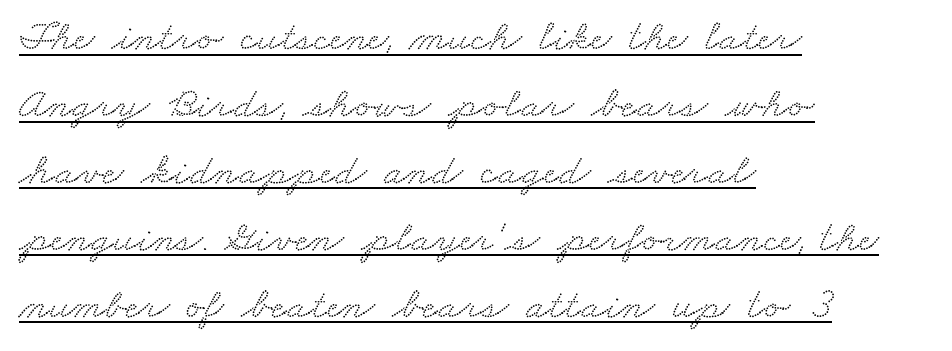
The image shows 44 px wide serif type; set left-aligned, normal line spacing (1.52x), normal letter spacing, underlined; low stroke contrast and a small x-height.
